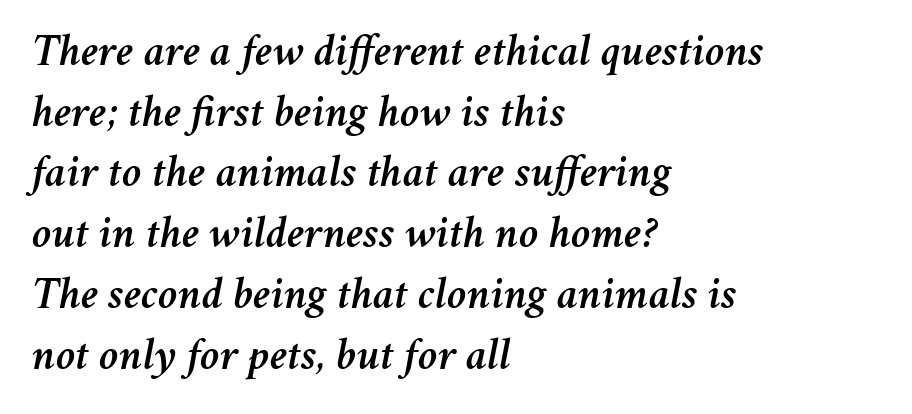
Q: Is the text italic (slanted)? A: Yes, it leans right by about 11 degrees.
Q: Is the text underlined? A: No.
Q: How is the paragraph aligned? A: Left-aligned.
Q: Is the spacing between letters normal or unusually wide? A: Normal.
Q: Is the spacing between lines tight, normal or loose? A: Normal.
Q: Width (condensed, normal, or wide)? A: Normal.
Q: Stroke contrast? A: Medium.
Q: x-height? A: Medium.
Q: Monospaced? A: No.
